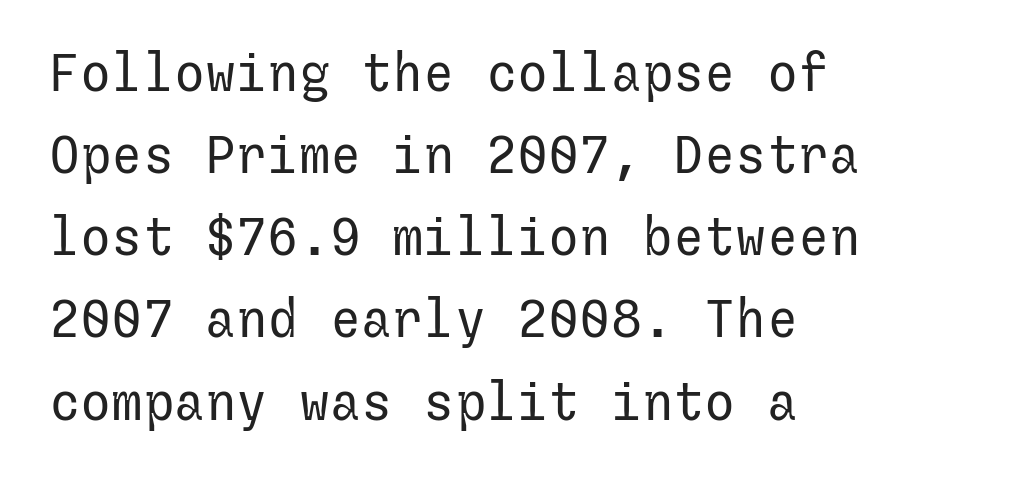
The image shows 52 px regular-weight sans-serif type, upright; set left-aligned, normal line spacing (1.58x), normal letter spacing, not underlined; low stroke contrast and a medium x-height.
